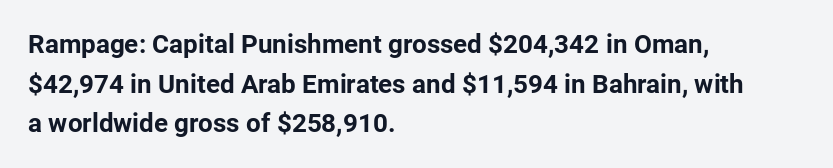
The image shows 26 px bold type, upright; set left-aligned, normal line spacing (1.52x), normal letter spacing, not underlined.
